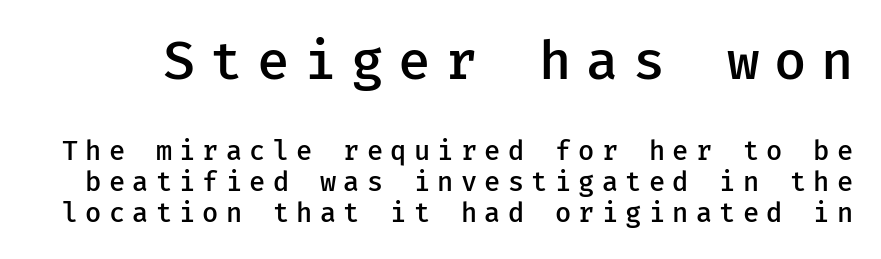
Q: Is the text bold? A: Semi-bold.
Q: Is the text italic (slanted)? A: No, it is upright.
Q: Is the typeface a serif or a sans-serif typeface? A: Sans-serif.
Q: Is the text underlined? A: No.
Q: Is the spacing between letters normal or unusually wide? A: Unusually wide.
Q: Which block of text is set in a larger size, the first (top) or the second (bottom)? A: The first (top) one.
Q: Width (condensed, normal, or wide)? A: Normal.
Q: Stroke contrast? A: Low.
Q: x-height? A: Medium.
